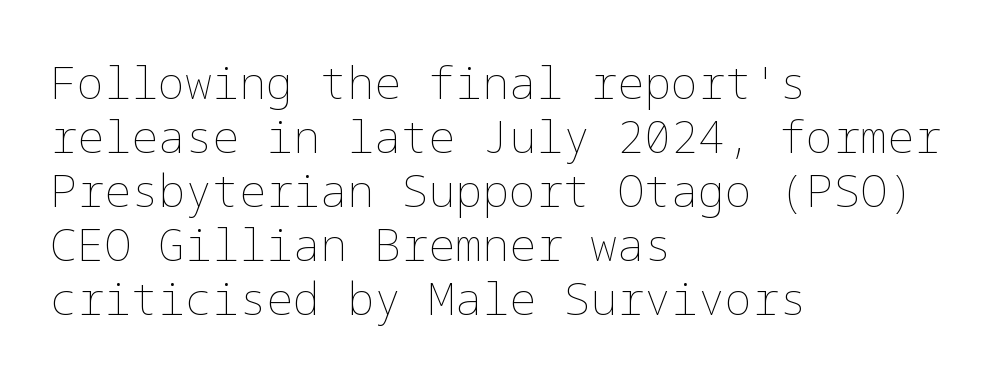
The image shows 45 px thin type, upright; set left-aligned, line spacing 1.2x, normal letter spacing, not underlined; low stroke contrast and a medium x-height.
